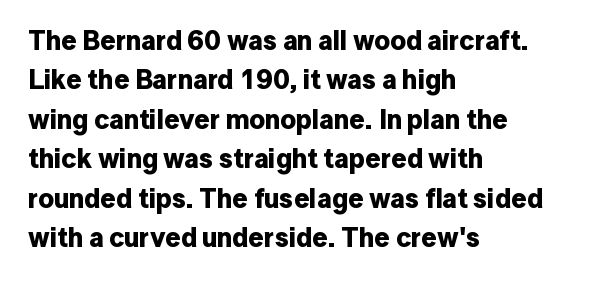
The line texture is even and compact thanks to regular tracking. Notice how the passage keeps a crisp vertical edge on the left only. Rendered with straight, roman letterforms. A bare baseline throughout the passage. One glance says typical: line gaps are just what's usual.
